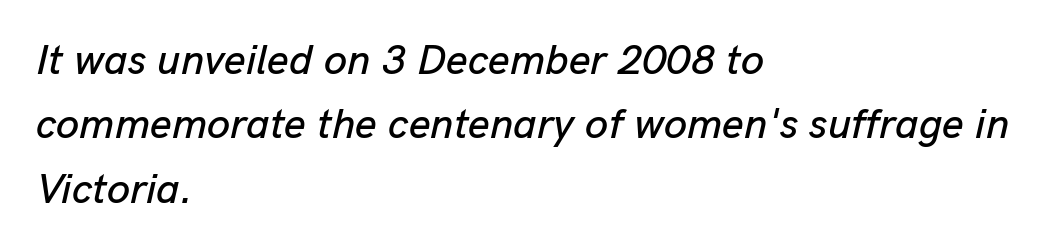
Q: Is the text italic (slanted)? A: Yes, it leans right by about 13 degrees.
Q: Is the text underlined? A: No.
Q: How is the paragraph aligned? A: Left-aligned.
Q: Is the spacing between letters normal or unusually wide? A: Normal.
Q: Is the spacing between lines tight, normal or loose? A: Normal.
Q: Width (condensed, normal, or wide)? A: Normal.
Q: Stroke contrast? A: Low.
Q: x-height? A: Medium.
Q: Monospaced? A: No.
